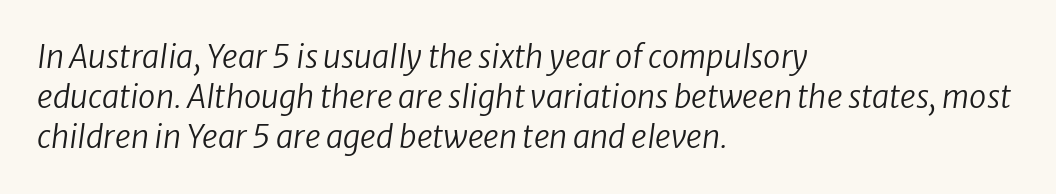
Q: Is the text bold? A: No.
Q: Is the text italic (slanted)? A: Yes, it leans right by about 8 degrees.
Q: Is the text underlined? A: No.
Q: How is the paragraph aligned? A: Left-aligned.
Q: Is the spacing between letters normal or unusually wide? A: Normal.
Q: Is the spacing between lines tight, normal or loose? A: Normal.
Q: Width (condensed, normal, or wide)? A: Normal.
Q: Stroke contrast? A: Low.
Q: x-height? A: Medium.
Q: Monospaced? A: No.
